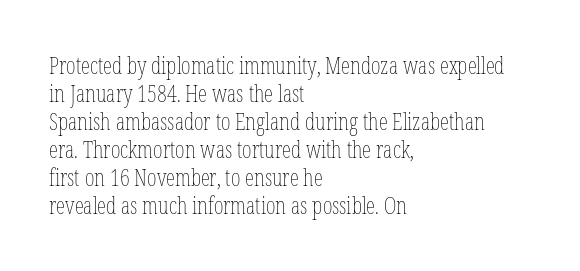
Every stem runs plumb, perpendicular to the baseline. Layout note: lines flush left. Decoration check: the copy has no underline. Short note: letters normally spaced.
